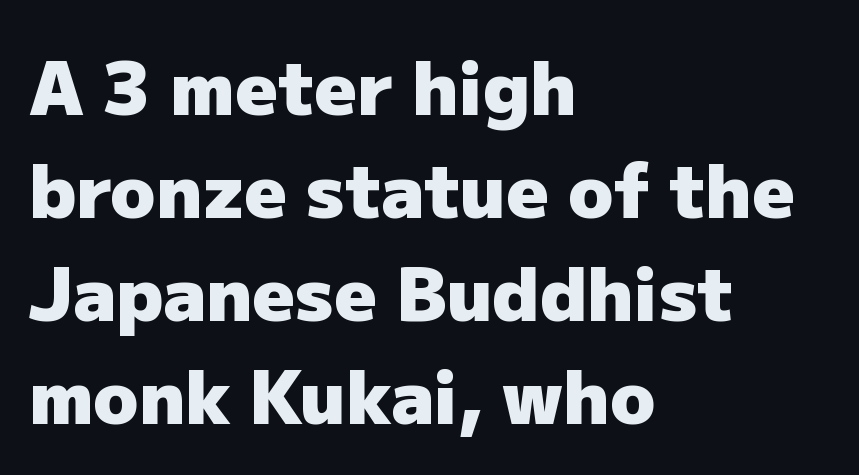
Q: Is the text bold? A: Yes.
Q: Is the text italic (slanted)? A: No, it is upright.
Q: Is the typeface a serif or a sans-serif typeface? A: Sans-serif.
Q: Is the text underlined? A: No.
Q: How is the paragraph aligned? A: Left-aligned.
Q: Is the spacing between letters normal or unusually wide? A: Normal.
Q: Is the spacing between lines tight, normal or loose? A: Normal.
Q: Width (condensed, normal, or wide)? A: Normal.
Q: Stroke contrast? A: Low.
Q: x-height? A: Medium.
Q: Monospaced? A: No.
